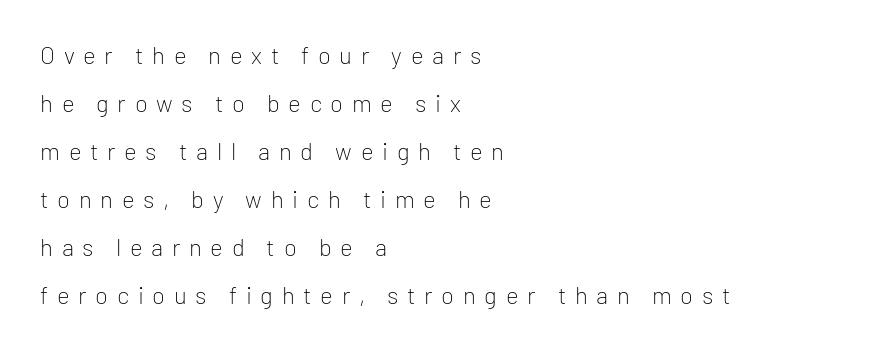
The image shows 24 px text type, upright; set left-aligned, loose line spacing (2.0x), unusually wide letter spacing (+0.36 em), not underlined.
